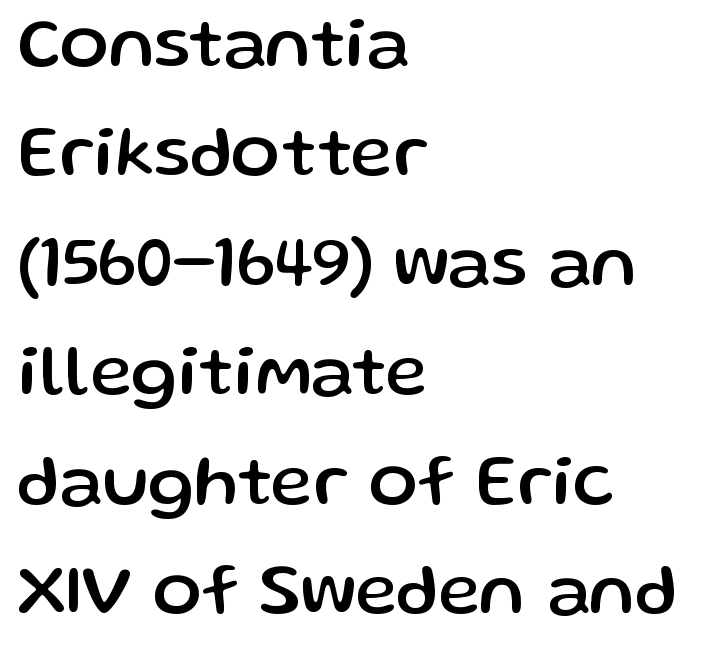
The lines in this sample share a left origin and differ only in where they stop. The passage shown is typeset with a sans-serif family. Words float on clear page, feet unadorned. Ordinary non-slanted type is in use. The rendering keeps characters at their native spacing.
